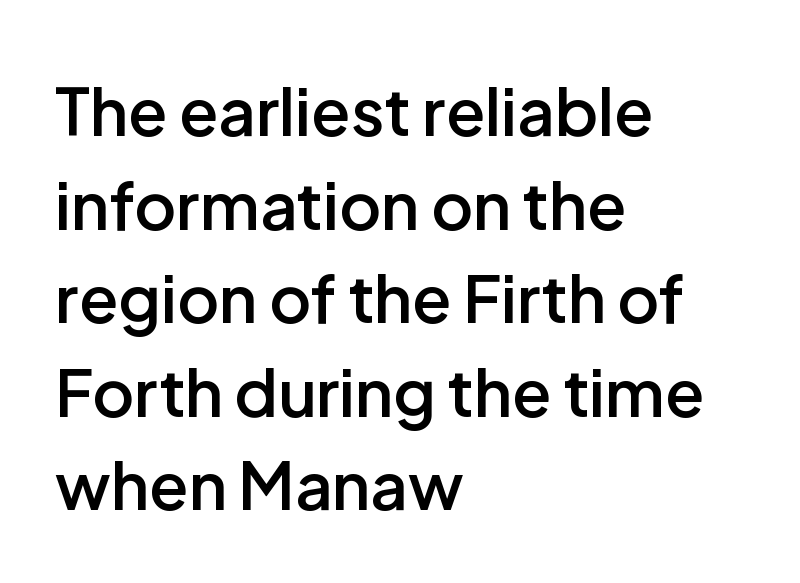
Q: Is the text bold? A: Semi-bold.
Q: Is the text italic (slanted)? A: No, it is upright.
Q: Is the typeface a serif or a sans-serif typeface? A: Sans-serif.
Q: Is the text underlined? A: No.
Q: How is the paragraph aligned? A: Left-aligned.
Q: Is the spacing between letters normal or unusually wide? A: Normal.
Q: Is the spacing between lines tight, normal or loose? A: Normal.
Q: Width (condensed, normal, or wide)? A: Normal.
Q: Stroke contrast? A: Low.
Q: x-height? A: Medium.
Q: Monospaced? A: No.
